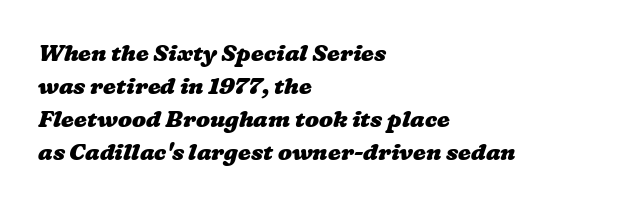
{"bold": "yes", "underline": "no", "align": "left", "line_spacing": "normal", "line_spacing_ratio": 1.43, "letter_spacing": "normal", "letter_spacing_em": 0.0, "glyph_px": 23}
